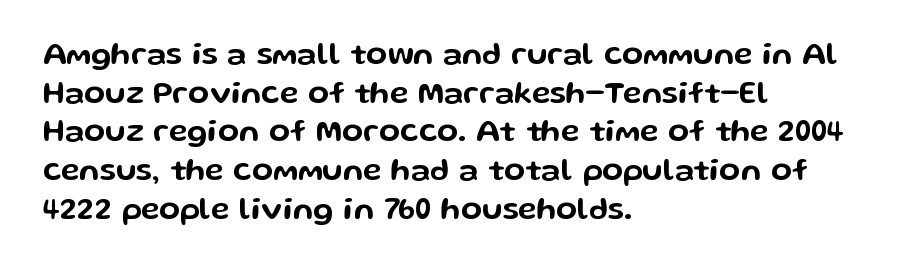
{"serif": "no", "italic": "no", "width": "wide", "stroke_contrast": "low", "x_height": "medium", "monospaced": "no", "underline": "no", "align": "left", "line_spacing": "normal", "line_spacing_ratio": 1.25, "letter_spacing": "normal", "letter_spacing_em": 0.0, "glyph_px": 31}
